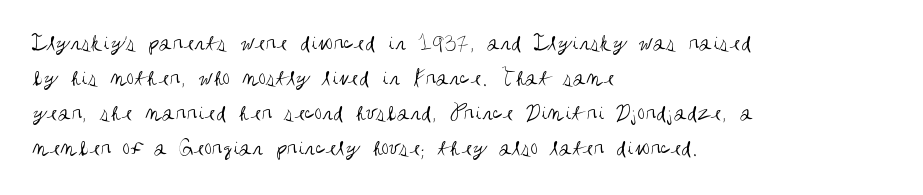
Q: Is the text bold? A: No.
Q: Is the text underlined? A: No.
Q: How is the paragraph aligned? A: Left-aligned.
Q: Is the spacing between letters normal or unusually wide? A: Normal.
Q: Is the spacing between lines tight, normal or loose? A: Normal.
